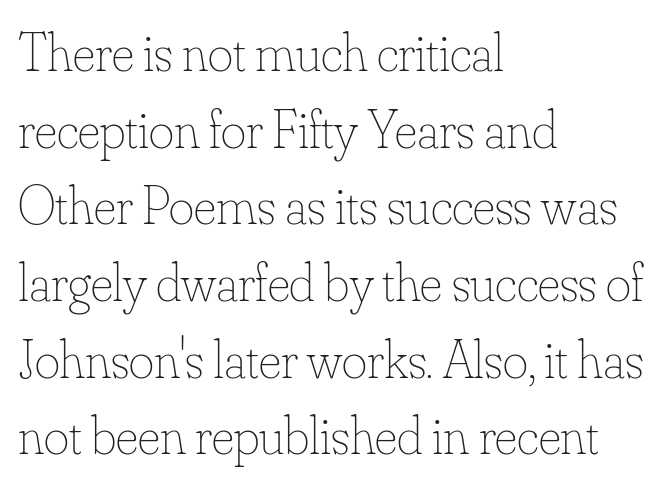
The image shows 54 px thin type, upright; set left-aligned, normal line spacing (1.42x), normal letter spacing, not underlined; low stroke contrast and a small x-height.
